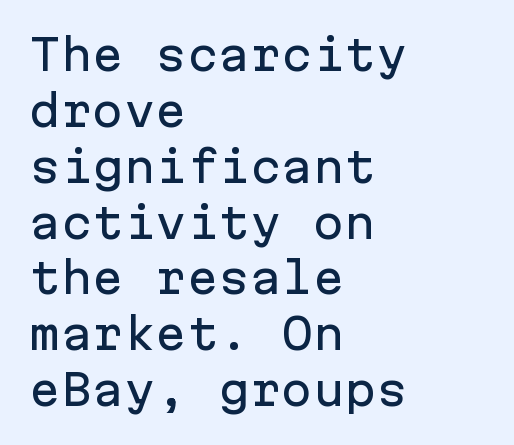
The image shows 42 px sans-serif type, upright, monospaced; set left-aligned, normal line spacing (1.33x), normal letter spacing, not underlined; low stroke contrast and a medium x-height.
